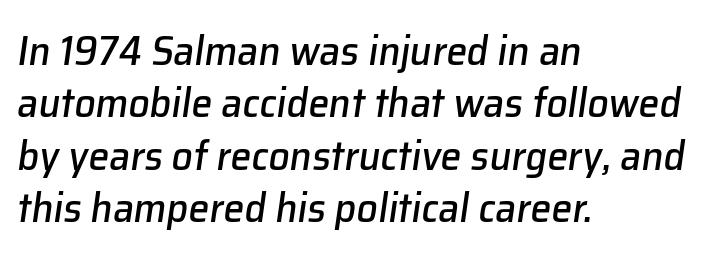
Honestly, the letter spacing is just normal — you wouldn't notice it. Character widths vary here, with narrow letters taking less room than wide ones. Has an underline been added? It has not. Every row of glyphs begins at an identical x-position on the left.
